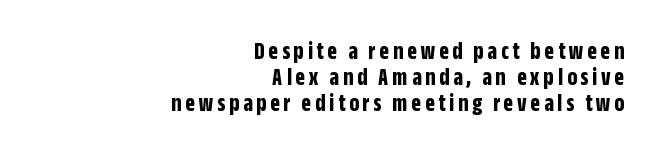
The specimen omits any rule beneath the text block's lines. Each line ends at the same right margin while the left side varies. Whoever set this chose condensed vertical rhythm over breathing room. Posture: straight, roman, zero tilt. The font is running at its bold setting.
